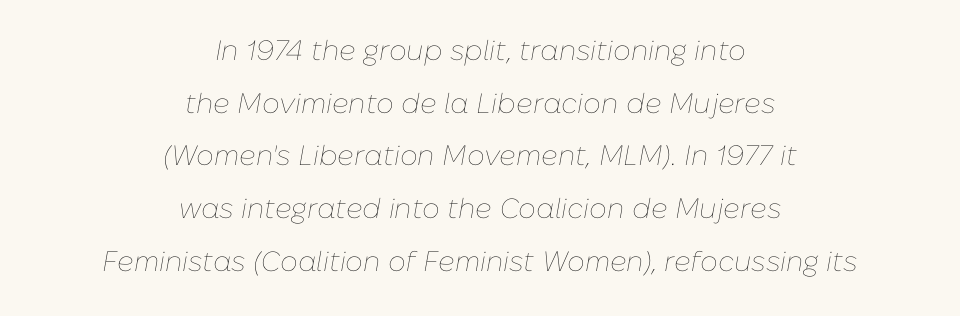
Q: Is the text bold? A: No.
Q: Is the text italic (slanted)? A: Yes, it leans right by about 10 degrees.
Q: Is the text underlined? A: No.
Q: How is the paragraph aligned? A: Centered.
Q: Is the spacing between letters normal or unusually wide? A: Normal.
Q: Width (condensed, normal, or wide)? A: Normal.
Q: Stroke contrast? A: Low.
Q: x-height? A: Medium.
Q: Monospaced? A: No.
